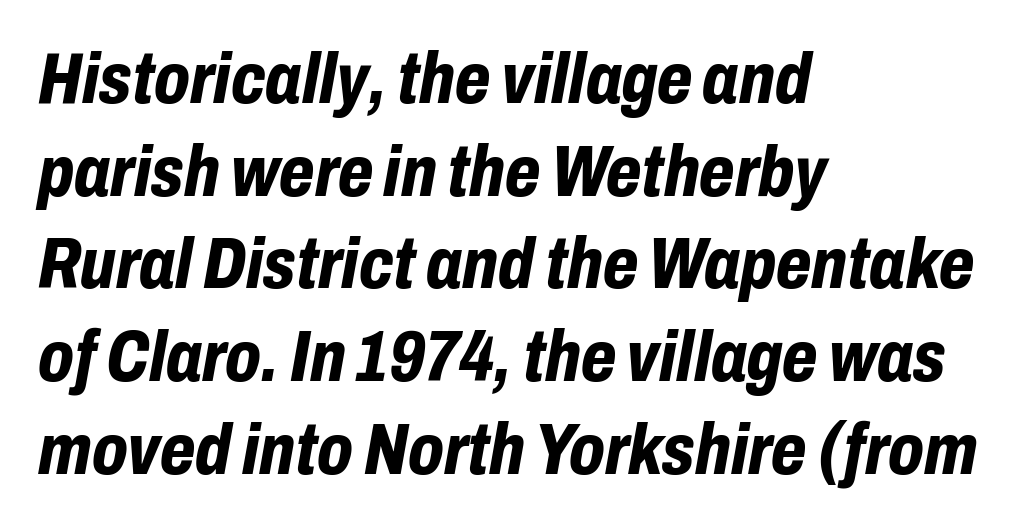
The image shows 73 px bold, condensed type, italic (leaning right); set left-aligned, normal line spacing (1.27x), normal letter spacing, not underlined; low stroke contrast and a medium x-height.
